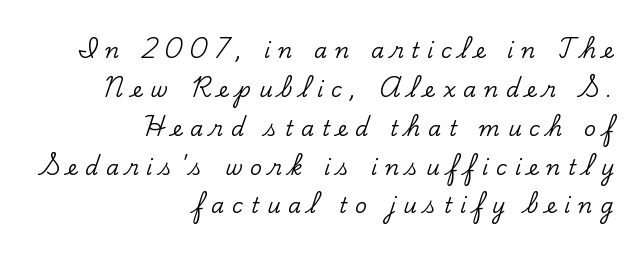
{"underline": "no", "align": "right", "line_spacing_ratio": 1.85, "letter_spacing": "wide", "letter_spacing_em": 0.37, "glyph_px": 21}
